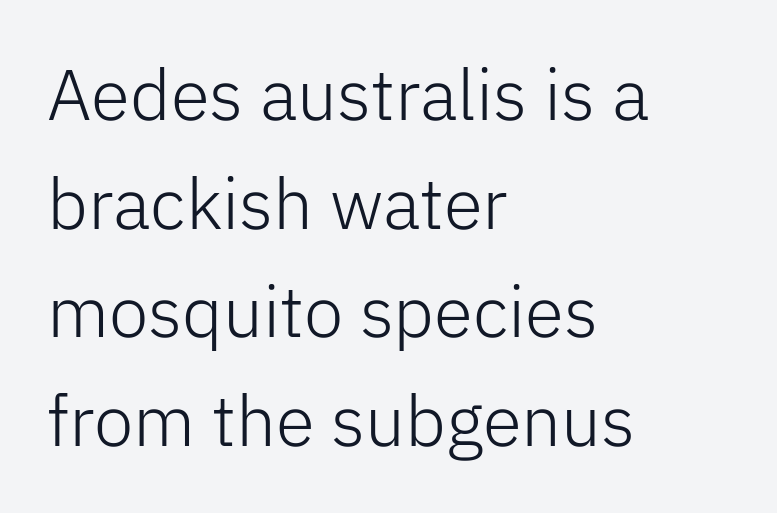
The image shows 71 px light sans-serif type, upright; set left-aligned, normal line spacing (1.53x), normal letter spacing, not underlined; low stroke contrast and a medium x-height.
